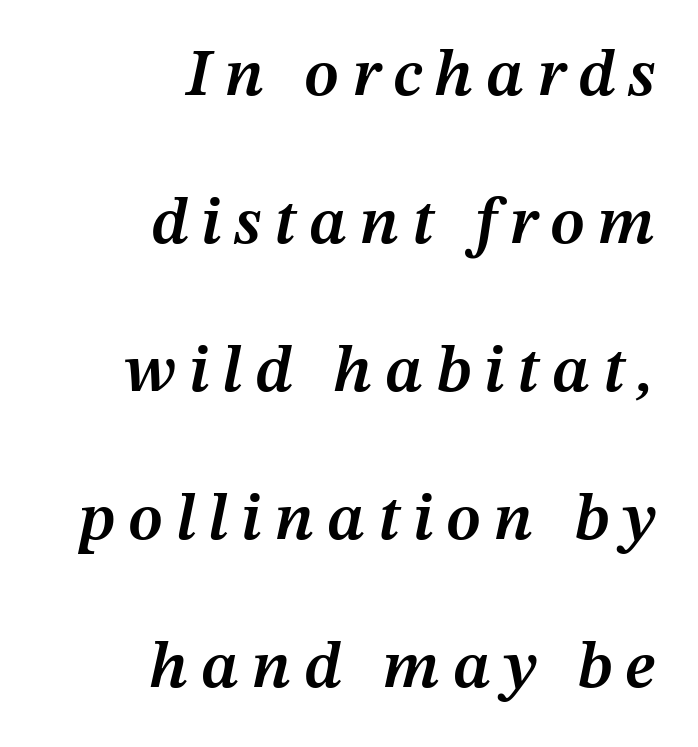
Is this a fixed-width face? No — the glyphs have proportional, varying widths. Slant detected: the letters are inclined. Notice how the passage keeps a crisp vertical edge on the right only. Words float on clear page, feet unadorned.
